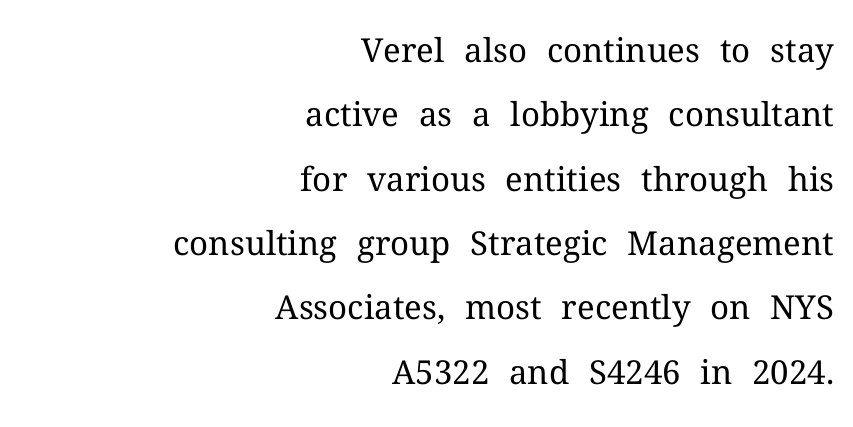
{"serif": "yes", "italic": "no", "bold": "no", "weight": "regular", "width": "normal", "stroke_contrast": "medium", "x_height": "medium", "monospaced": "no", "underline": "no", "align": "right", "line_spacing": "loose", "line_spacing_ratio": 1.95, "letter_spacing": "normal", "letter_spacing_em": 0.0, "glyph_px": 33}
